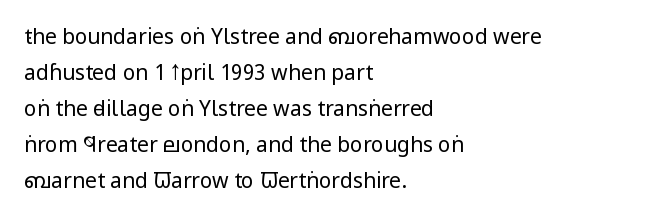
Plain, unruled lines of type. Standard letterfit; no display-style spreading of the glyphs. When letters stand straight like this, we call the style roman or upright. Heft: none added — not bold. The rendering anchors every line to the left-hand side.
